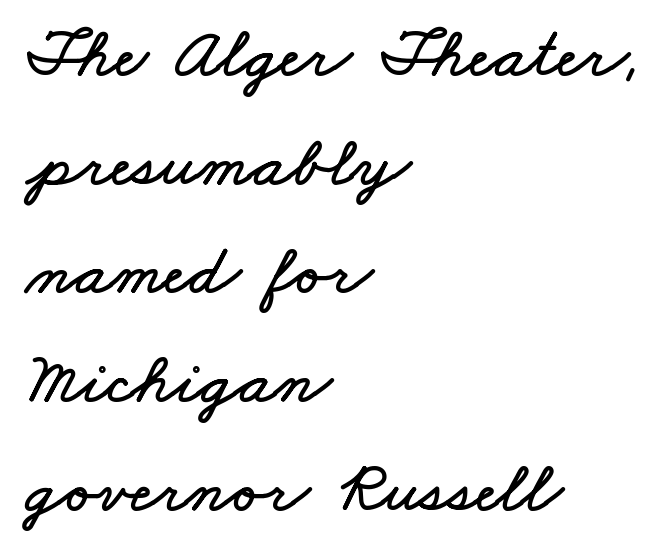
Q: Is the text underlined? A: No.
Q: How is the paragraph aligned? A: Left-aligned.
Q: Is the spacing between letters normal or unusually wide? A: Normal.
Q: Is the spacing between lines tight, normal or loose? A: Normal.
Q: Width (condensed, normal, or wide)? A: Wide.
Q: Stroke contrast? A: Low.
Q: x-height? A: Small.
Q: Monospaced? A: No.
